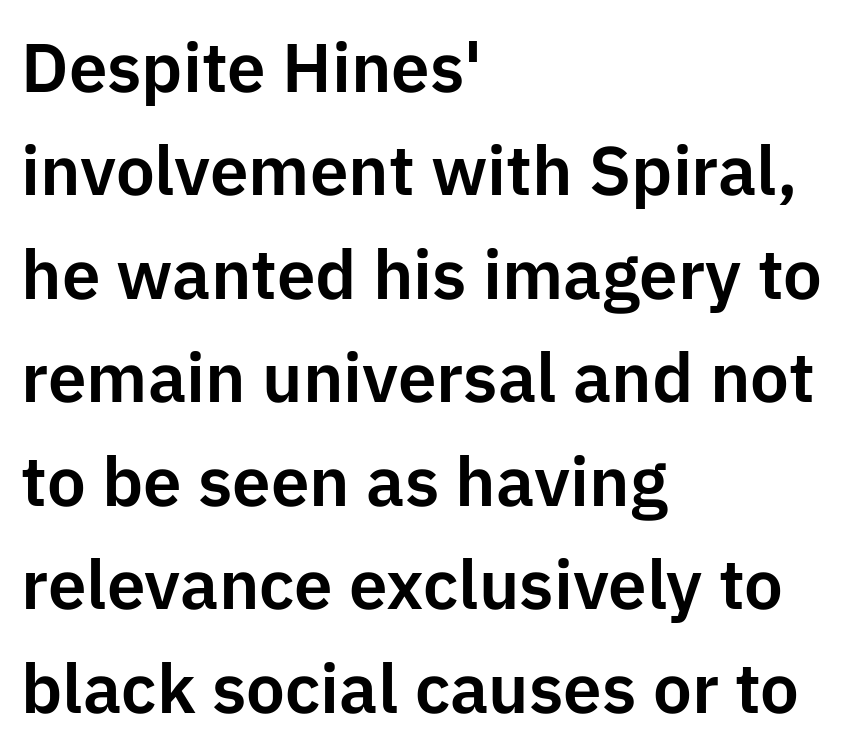
Q: Is the text italic (slanted)? A: No, it is upright.
Q: Is the typeface a serif or a sans-serif typeface? A: Sans-serif.
Q: Is the text underlined? A: No.
Q: How is the paragraph aligned? A: Left-aligned.
Q: Is the spacing between letters normal or unusually wide? A: Normal.
Q: Is the spacing between lines tight, normal or loose? A: Normal.
Q: Width (condensed, normal, or wide)? A: Normal.
Q: Stroke contrast? A: Low.
Q: x-height? A: Medium.
Q: Monospaced? A: No.
